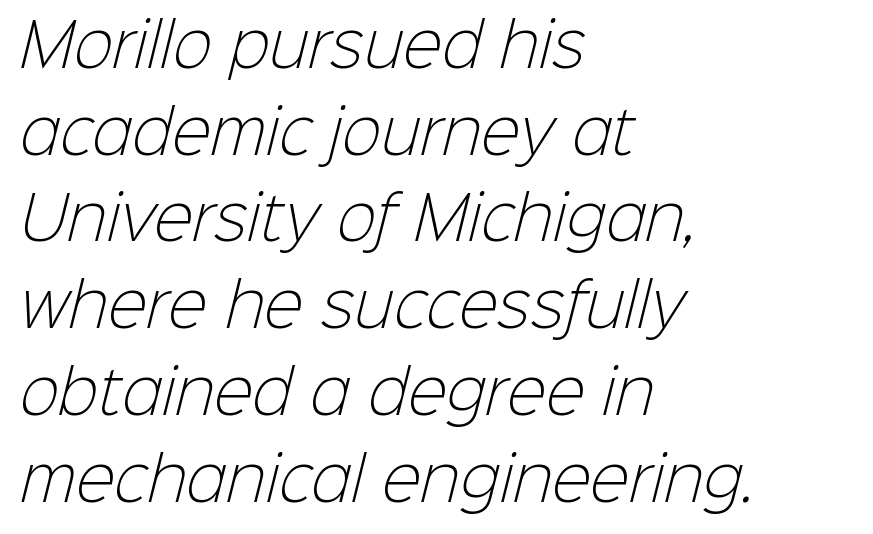
{"serif": "no", "bold": "no", "weight": "light", "width": "normal", "stroke_contrast": "low", "x_height": "medium", "monospaced": "no", "underline": "no", "align": "left", "line_spacing": "normal", "line_spacing_ratio": 1.47, "letter_spacing": "normal", "letter_spacing_em": 0.0, "glyph_px": 59}
